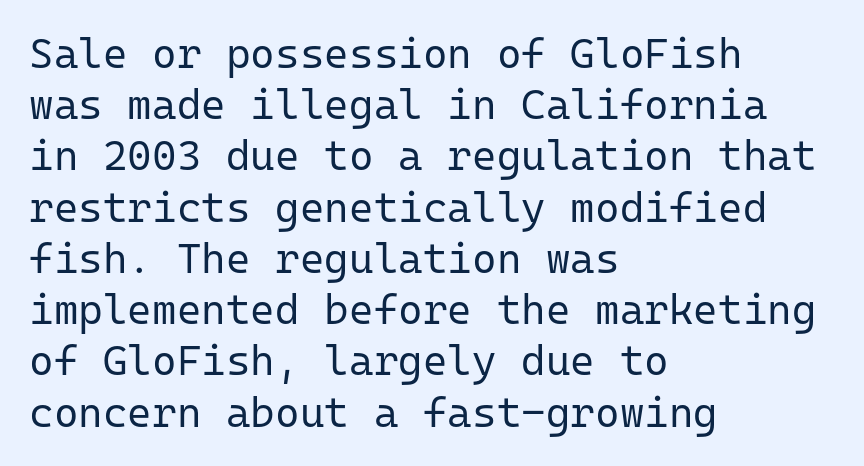
Q: Is the text bold? A: No.
Q: Is the text italic (slanted)? A: No, it is upright.
Q: Is the typeface a serif or a sans-serif typeface? A: Sans-serif.
Q: Is the text underlined? A: No.
Q: How is the paragraph aligned? A: Left-aligned.
Q: Is the spacing between letters normal or unusually wide? A: Normal.
Q: Width (condensed, normal, or wide)? A: Normal.
Q: Stroke contrast? A: Low.
Q: x-height? A: Medium.
Q: Monospaced? A: Yes.
